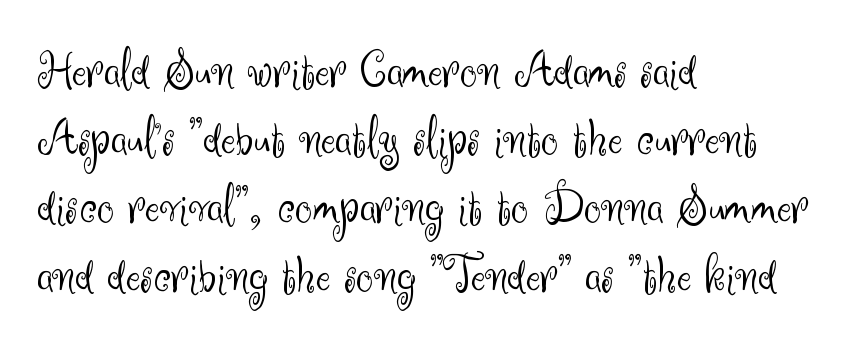
Words float on clear page, feet unadorned. Does the copy run flush right? No — it runs flush left. The rendering keeps characters at their native spacing. Unbolded letterforms with no extra heft.
